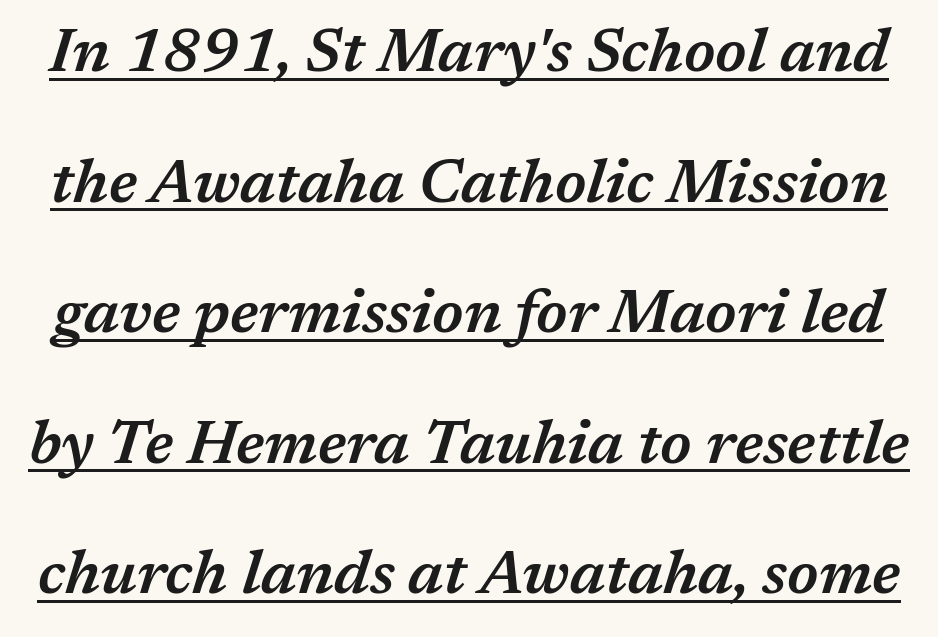
{"italic": "yes", "lean": "right", "slant_degrees": 17, "bold": "semi", "weight": "semibold", "width": "normal", "stroke_contrast": "medium", "x_height": "medium", "monospaced": "no", "underline": "yes", "line_spacing": "loose", "line_spacing_ratio": 2.14, "letter_spacing": "normal", "letter_spacing_em": 0.0, "glyph_px": 61}
